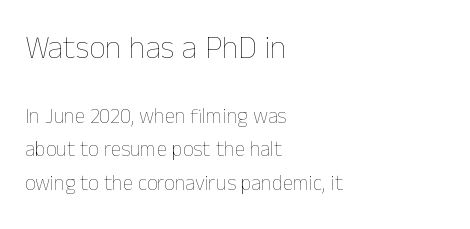
{"italic": "no", "bold": "no", "weight": "thin", "width": "normal", "stroke_contrast": "low", "x_height": "medium", "monospaced": "no", "underline": "no", "align": "left", "line_spacing": "normal", "line_spacing_ratio": 1.58, "letter_spacing": "normal", "letter_spacing_em": 0.0, "larger_block": "first", "size_ratio": 1.52, "glyph_px": 32}
